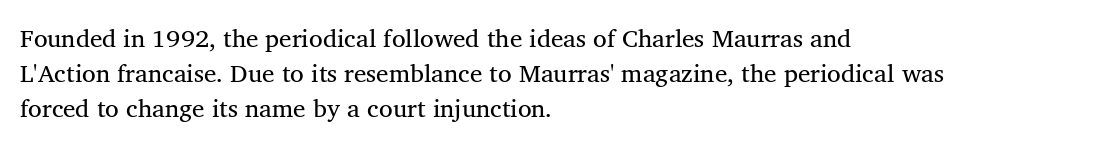
The image shows 25 px text type, upright; set left-aligned, normal line spacing (1.4x), normal letter spacing, not underlined.
